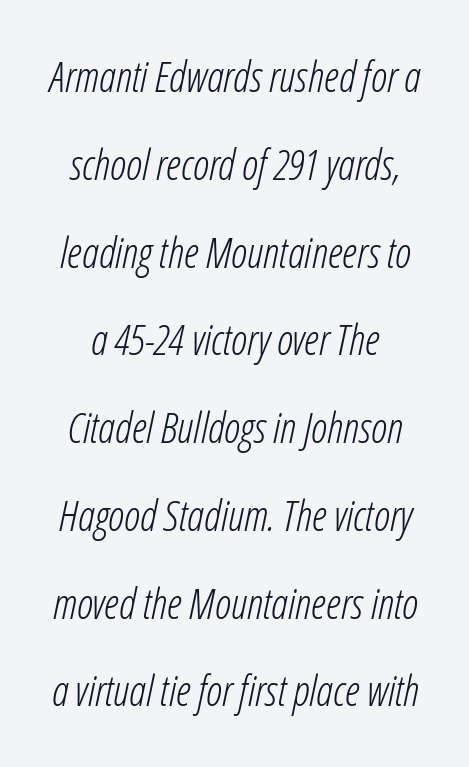
Plain, unruled lines of type. How are the letters spaced? Ordinarily, with no added tracking. The strokes carry an ordinary text weight at most. Quick note: interline space is abundant.
